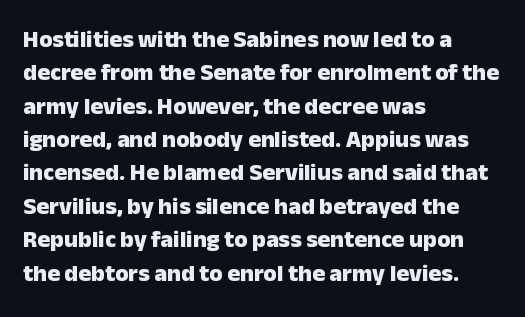
You can tell it's not italic because the verticals are truly vertical. Descender tails drop into unmarked territory. Baseline-to-baseline distance is the conventional proportion of letter height. Nobody touched the tracking dial on this one. Thick stems and heavy bowls — unmistakably bold. One-word summary of the alignment: left.
